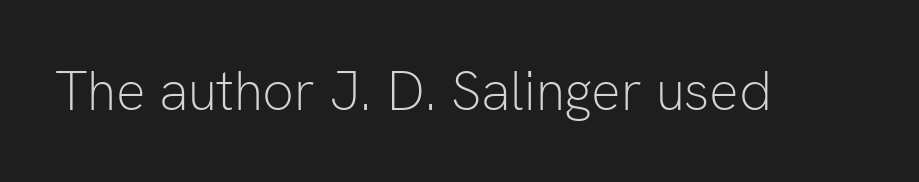
Think of a printed novel: that variable character pitch is what you see here. The typesetting does not lean heavy: it is not bold. A sans-serif font was chosen for this passage. Rendered with straight, roman letterforms. Caption: standard tracking, unaltered.
